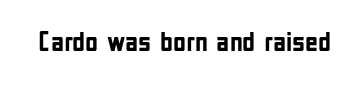
The image shows 28 px semibold, condensed sans-serif type, upright; set normal letter spacing, not underlined; low stroke contrast and a medium x-height.
